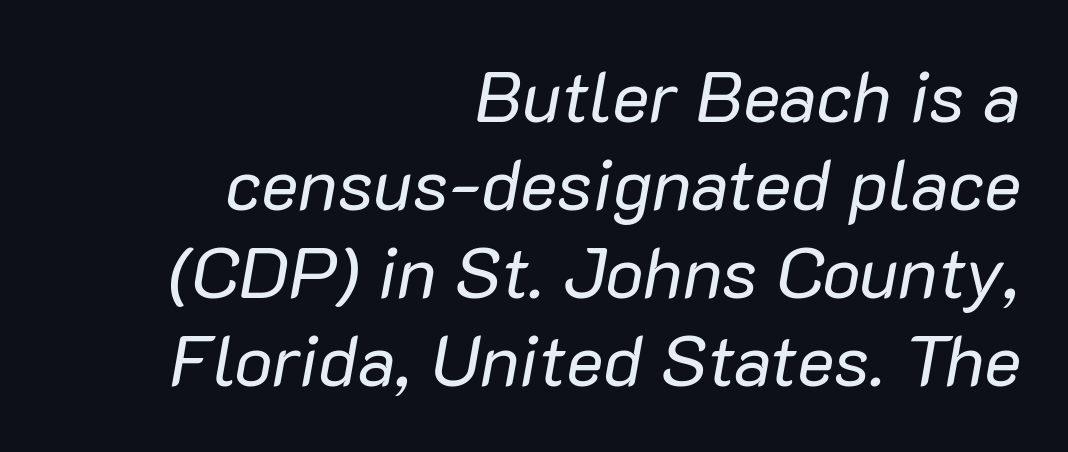
The image shows 71 px regular-weight type, italic (leaning right); set right-aligned, line spacing 1.24x, normal letter spacing, not underlined; low stroke contrast and a medium x-height.
